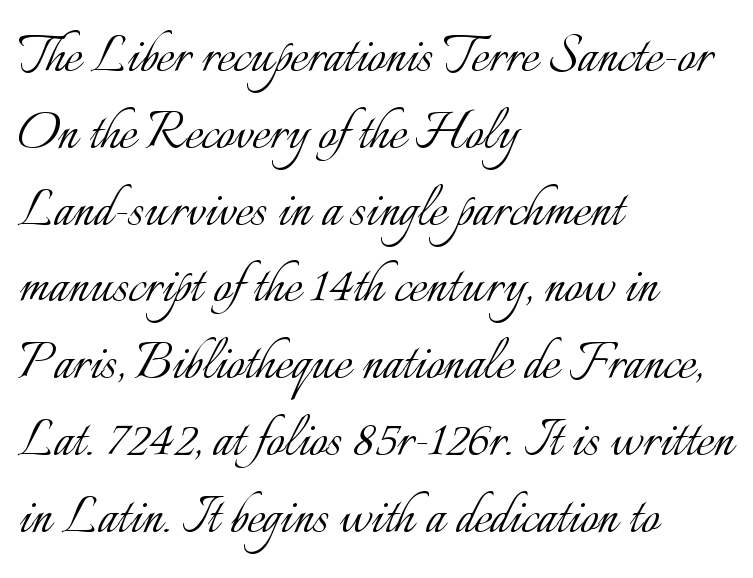
Do the characters align in a grid? No, the font is proportional. This sample is left-justified, so line endings fall wherever the words run out. The horizontal fit of the characters is conventional and even. No letter is thick-stroked: the sample isn't bold.
